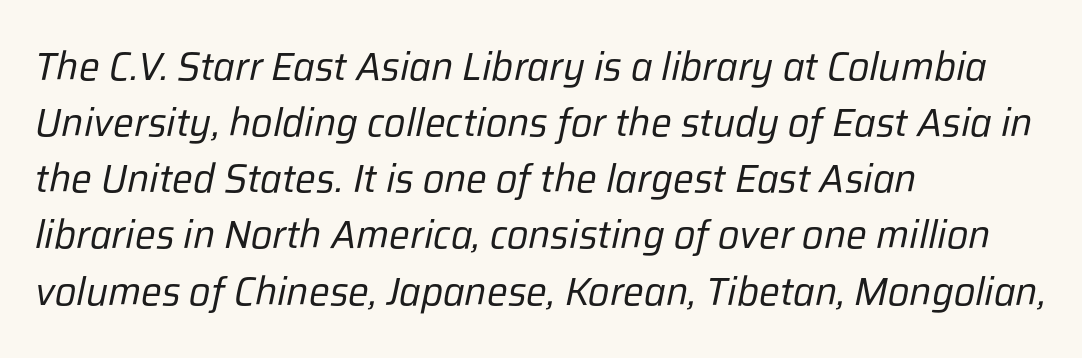
The image shows 39 px regular-weight type, italic (leaning right); set left-aligned, normal line spacing (1.44x), normal letter spacing, not underlined; low stroke contrast and a medium x-height.
